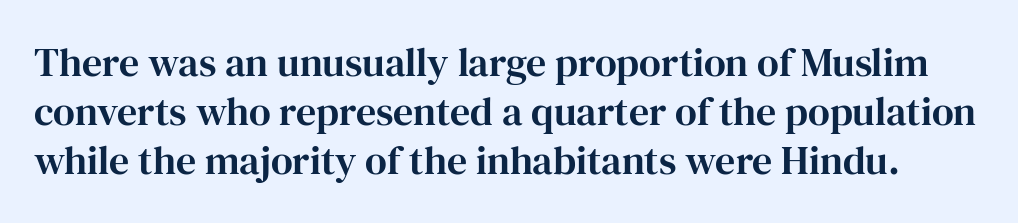
Q: Is the text italic (slanted)? A: No, it is upright.
Q: Is the typeface a serif or a sans-serif typeface? A: Serif.
Q: Is the text underlined? A: No.
Q: Is the spacing between letters normal or unusually wide? A: Normal.
Q: Width (condensed, normal, or wide)? A: Normal.
Q: Stroke contrast? A: High.
Q: x-height? A: Medium.
Q: Monospaced? A: No.
